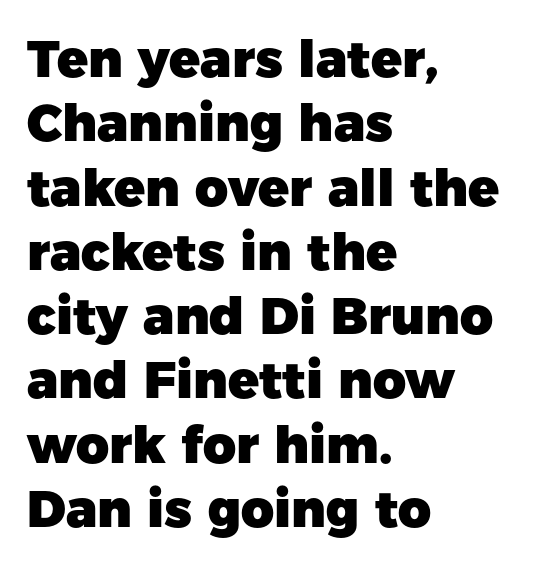
Short note: letters normally spaced. Notice how the stems are strictly vertical — no italics here. A full-strength bold gives these letters their thick strokes. Each letter keeps its own natural width here, so spacing adapts to shape. Note: no serifs on the glyphs.
